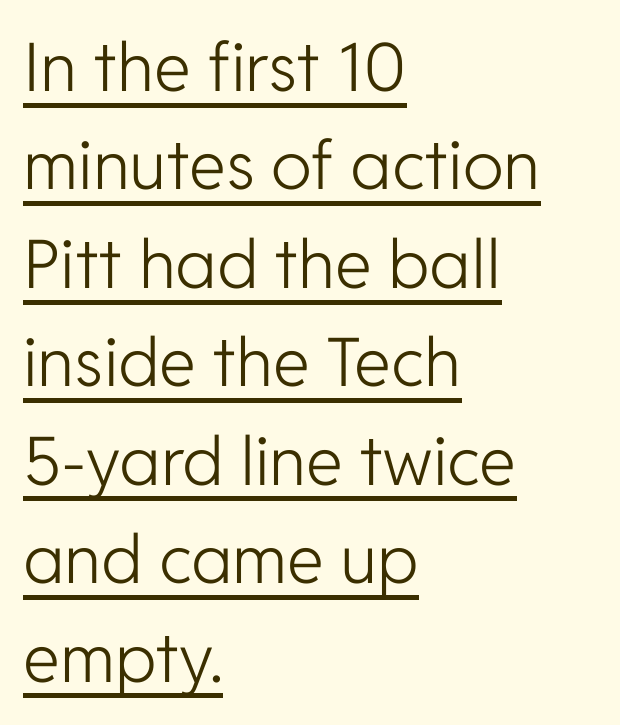
{"serif": "no", "italic": "no", "bold": "no", "weight": "light", "width": "normal", "stroke_contrast": "low", "x_height": "medium", "monospaced": "no", "underline": "yes", "align": "left", "line_spacing": "normal", "line_spacing_ratio": 1.47, "letter_spacing": "normal", "letter_spacing_em": 0.0, "glyph_px": 67}
